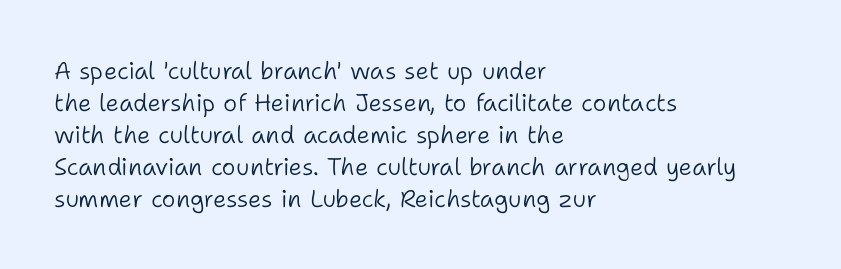
Q: Is the text bold? A: No.
Q: Is the text italic (slanted)? A: No, it is upright.
Q: Is the text underlined? A: No.
Q: How is the paragraph aligned? A: Left-aligned.
Q: Is the spacing between letters normal or unusually wide? A: Normal.
Q: Is the spacing between lines tight, normal or loose? A: Normal.
